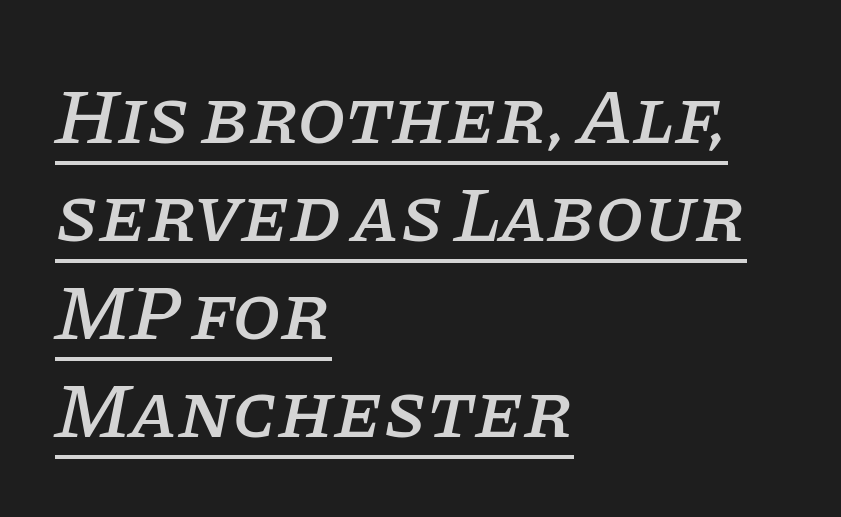
Underlining? Definitely there. Emphasis-style slanted type is in use. Caption: multi-line text, flush left, ragged right. Tracking here is standard; glyphs follow each other at the usual distance. Is this a fixed-width face? No — the glyphs have proportional, varying widths. Serifs: yes, visible at the terminals of the letterforms.
